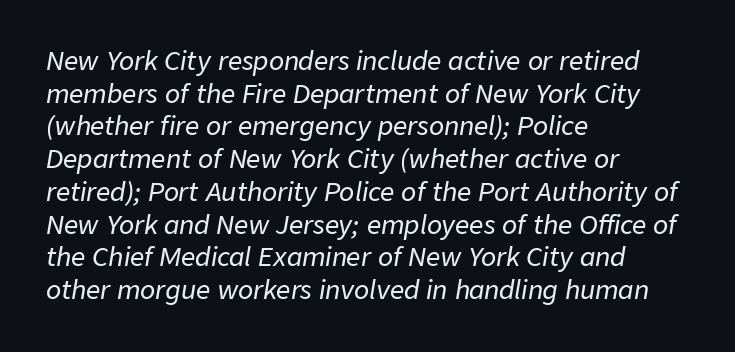
The space between consecutive lines is moderate. A student would call this left alignment; a typographer would say flush left, rag right. Italic? Definitely — the glyphs are oblique. Short note: letters normally spaced. Just letters on the line, the space beneath them empty.
